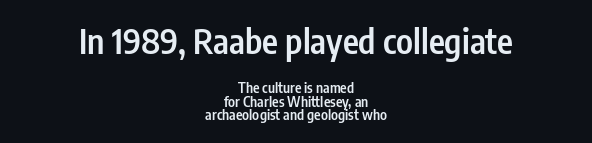
{"serif": "no", "italic": "no", "bold": "semi", "weight": "semibold", "width": "condensed", "stroke_contrast": "low", "x_height": "medium", "monospaced": "no", "underline": "no", "align": "center", "line_spacing": "tight", "line_spacing_ratio": 0.97, "letter_spacing": "normal", "letter_spacing_em": 0.0, "larger_block": "first", "size_ratio": 2.43, "glyph_px": 34}
